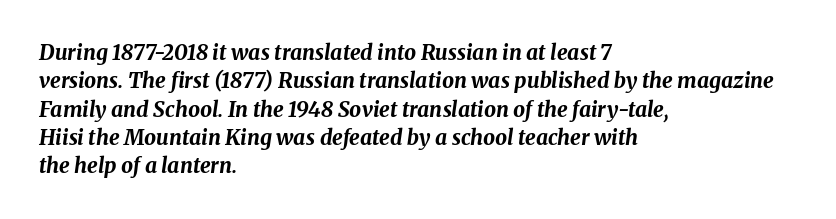
Slanted lettering throughout. Short and long lines alike share a common starting point at left. Students, this is bold: see how much ink each stroke carries. Check under the words: just untouched page.
